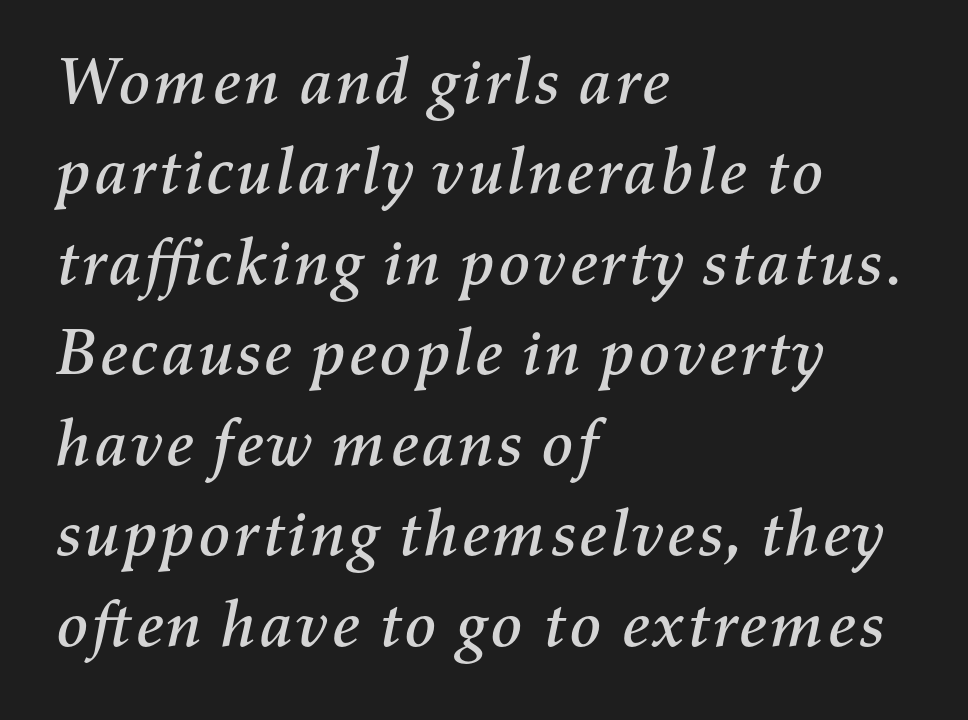
{"italic": "yes", "lean": "right", "slant_degrees": 11, "width": "normal", "stroke_contrast": "medium", "x_height": "medium", "monospaced": "no", "underline": "no", "align": "left", "line_spacing": "normal", "line_spacing_ratio": 1.37, "letter_spacing": "normal", "letter_spacing_em": 0.0, "glyph_px": 66}
